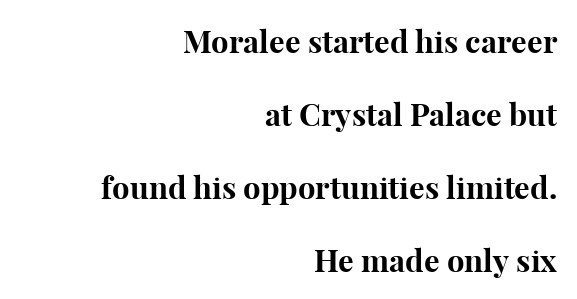
Q: Is the text bold? A: Yes.
Q: Is the text italic (slanted)? A: No, it is upright.
Q: Is the typeface a serif or a sans-serif typeface? A: Serif.
Q: Is the text underlined? A: No.
Q: How is the paragraph aligned? A: Right-aligned.
Q: Is the spacing between letters normal or unusually wide? A: Normal.
Q: Is the spacing between lines tight, normal or loose? A: Loose.
Q: Width (condensed, normal, or wide)? A: Normal.
Q: Stroke contrast? A: High.
Q: x-height? A: Medium.
Q: Monospaced? A: No.
